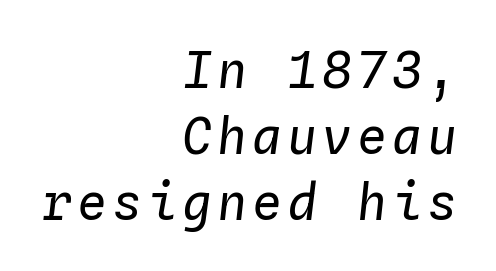
The typesetter chose a ragged-left arrangement here. No extra ink here — the face is not bold. Compared with ordinary roman type, these characters are visibly tilted. This sample has the even, mechanical cadence of fixed-width lettering.
